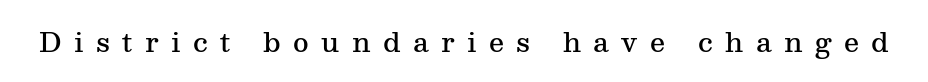
Every stem runs plumb, perpendicular to the baseline. Unmarked baselines from the first word to the last. The glyphs have the mass of a demibold cut, below bold. Short note: letters widely spaced.
